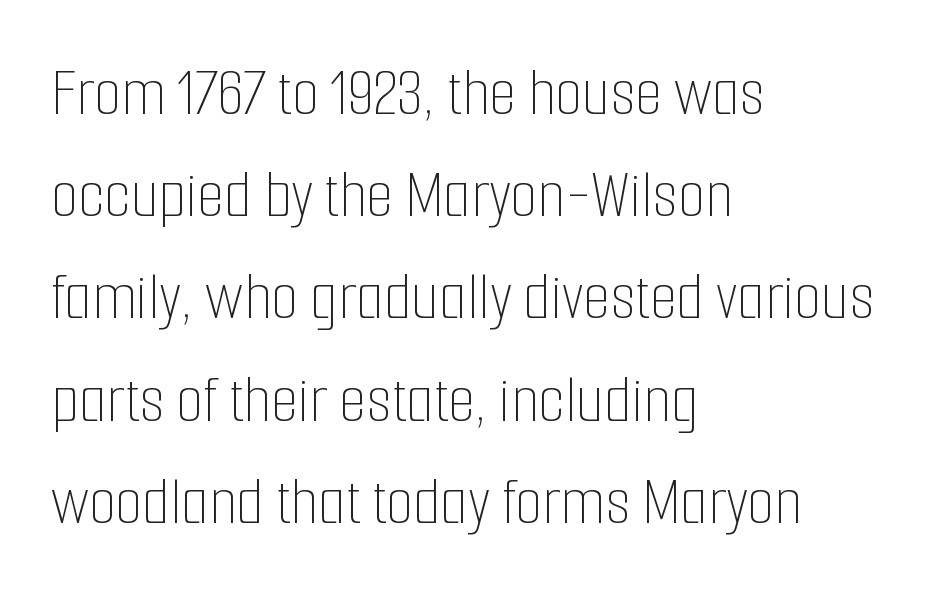
Weight: regular or lighter. Observe the ordinary spacing: letters are neighbours, not strangers. Style check: upright. Just letters on the line, the space beneath them empty.
